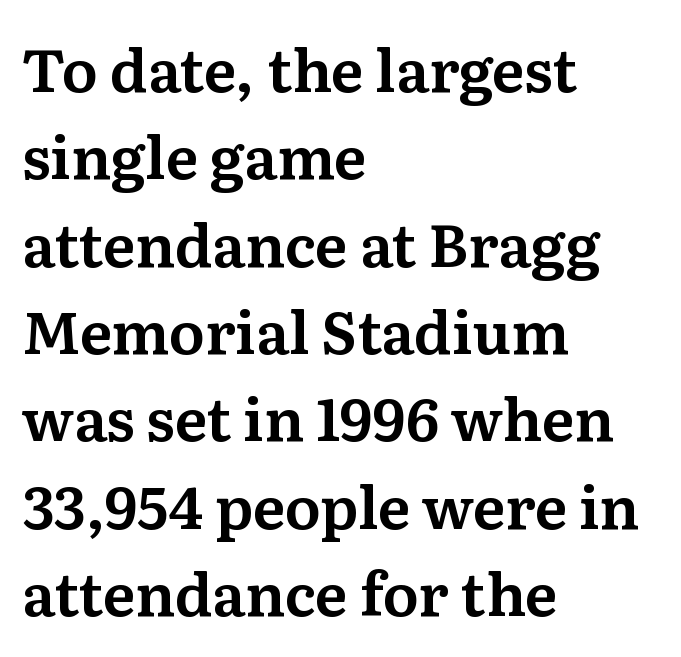
Q: Is the text italic (slanted)? A: No, it is upright.
Q: Is the typeface a serif or a sans-serif typeface? A: Serif.
Q: Is the text underlined? A: No.
Q: How is the paragraph aligned? A: Left-aligned.
Q: Is the spacing between letters normal or unusually wide? A: Normal.
Q: Is the spacing between lines tight, normal or loose? A: Normal.
Q: Width (condensed, normal, or wide)? A: Normal.
Q: Stroke contrast? A: Medium.
Q: x-height? A: Medium.
Q: Monospaced? A: No.
